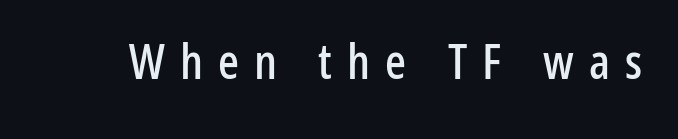
The image shows 49 px condensed sans-serif type, upright; set unusually wide letter spacing (+0.31 em), not underlined; low stroke contrast and a medium x-height.
